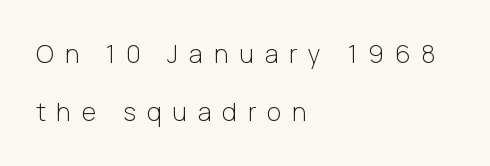
{"italic": "no", "bold": "no", "underline": "no", "align": "left", "line_spacing": "loose", "line_spacing_ratio": 2.34, "letter_spacing": "wide", "letter_spacing_em": 0.44, "glyph_px": 25}
